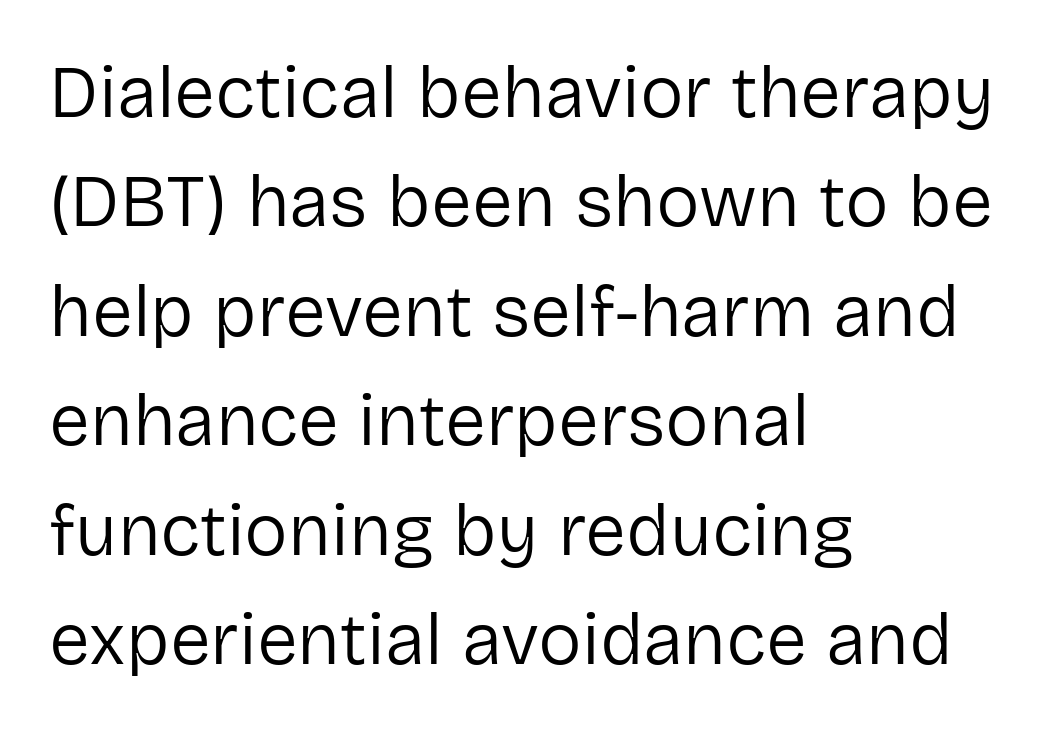
Q: Is the text bold? A: No.
Q: Is the text italic (slanted)? A: No, it is upright.
Q: Is the typeface a serif or a sans-serif typeface? A: Sans-serif.
Q: Is the text underlined? A: No.
Q: How is the paragraph aligned? A: Left-aligned.
Q: Is the spacing between letters normal or unusually wide? A: Normal.
Q: Is the spacing between lines tight, normal or loose? A: Normal.
Q: Width (condensed, normal, or wide)? A: Normal.
Q: Stroke contrast? A: Low.
Q: x-height? A: Medium.
Q: Monospaced? A: No.
